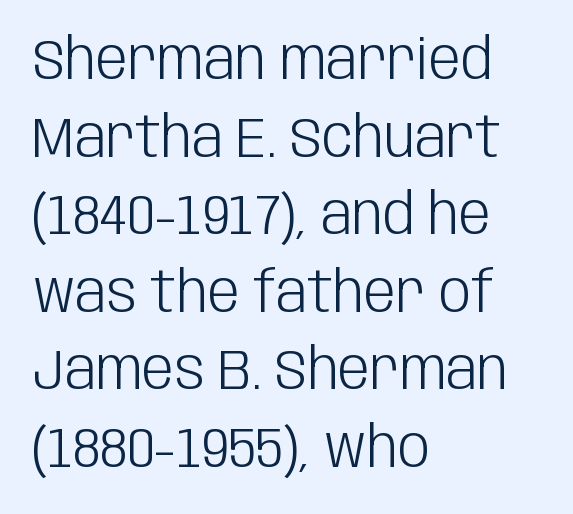
The image shows 57 px light, condensed sans-serif type, upright; set left-aligned, normal line spacing (1.36x), normal letter spacing, not underlined; low stroke contrast and a large x-height.
